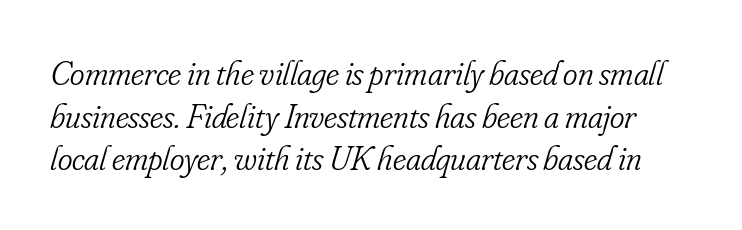
The image shows 35 px light, condensed serif type, italic (leaning right); set line spacing 1.22x, normal letter spacing, not underlined; low stroke contrast and a small x-height.
